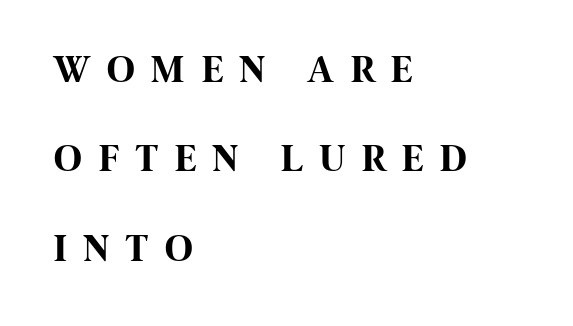
{"serif": "no", "italic": "no", "bold": "yes", "weight": "bold", "width": "condensed", "stroke_contrast": "high", "x_height": "large", "monospaced": "no", "underline": "no", "align": "left", "line_spacing": "loose", "line_spacing_ratio": 2.35, "letter_spacing": "wide", "letter_spacing_em": 0.46, "glyph_px": 38}
